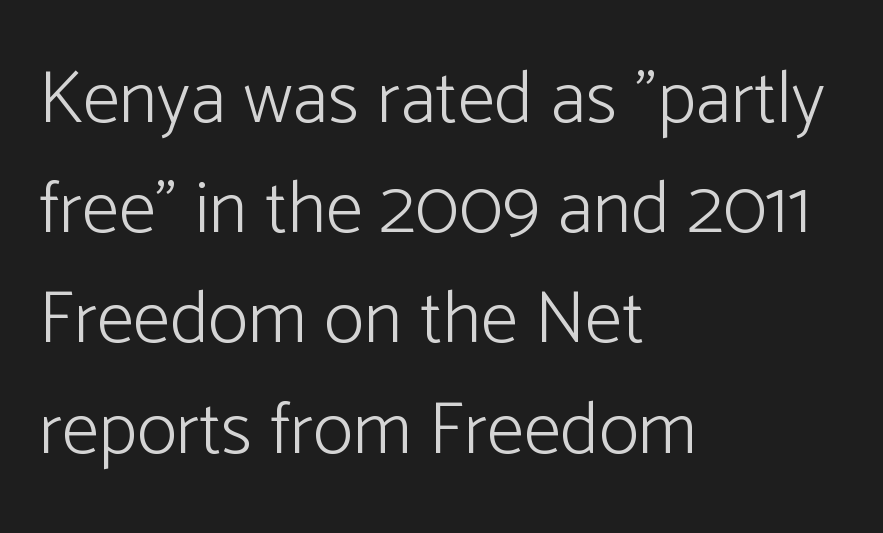
The image shows 75 px light sans-serif type, upright; set left-aligned, normal line spacing (1.47x), normal letter spacing, not underlined; low stroke contrast and a medium x-height.
